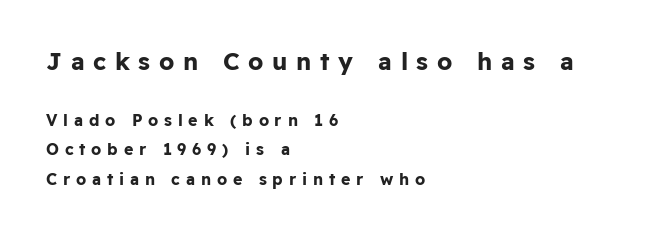
{"italic": "no", "bold": "yes", "underline": "no", "align": "left", "line_spacing_ratio": 1.85, "letter_spacing": "wide", "letter_spacing_em": 0.36, "larger_block": "first", "size_ratio": 1.5, "glyph_px": 24}
